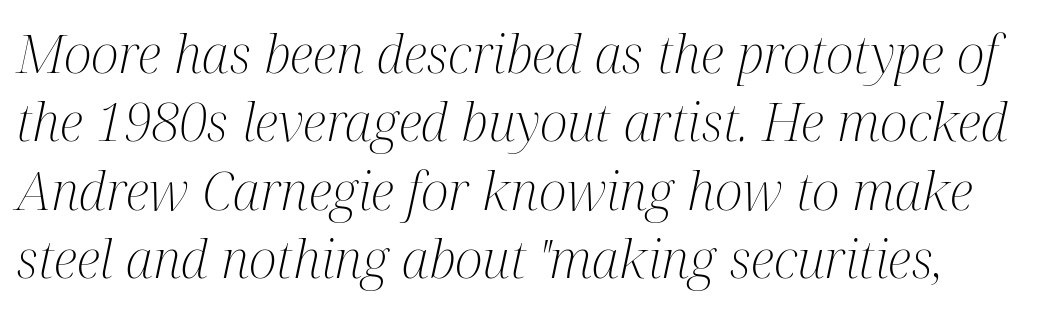
Q: Is the text bold? A: No.
Q: Is the text italic (slanted)? A: Yes, it leans right by about 12 degrees.
Q: Is the typeface a serif or a sans-serif typeface? A: Serif.
Q: Is the text underlined? A: No.
Q: How is the paragraph aligned? A: Left-aligned.
Q: Is the spacing between letters normal or unusually wide? A: Normal.
Q: Is the spacing between lines tight, normal or loose? A: Normal.
Q: Width (condensed, normal, or wide)? A: Condensed.
Q: Stroke contrast? A: Medium.
Q: x-height? A: Medium.
Q: Monospaced? A: No.
